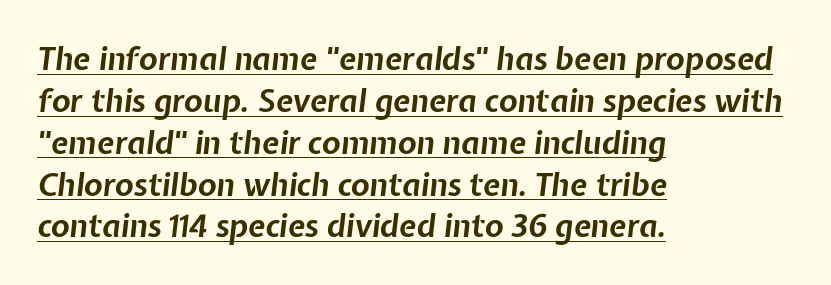
{"italic": "yes", "lean": "right", "slant_degrees": 7, "bold": "yes", "weight": "bold", "width": "normal", "stroke_contrast": "low", "x_height": "medium", "monospaced": "no", "underline": "yes", "align": "left", "line_spacing": "normal", "line_spacing_ratio": 1.35, "letter_spacing": "normal", "letter_spacing_em": 0.0, "glyph_px": 31}
